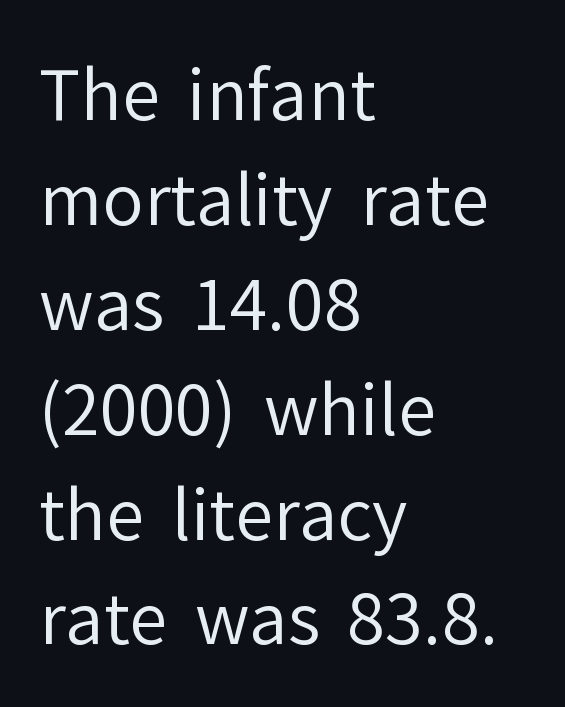
{"serif": "no", "italic": "no", "bold": "no", "weight": "regular", "width": "normal", "stroke_contrast": "low", "x_height": "medium", "monospaced": "no", "underline": "no", "align": "left", "line_spacing": "normal", "line_spacing_ratio": 1.52, "letter_spacing": "normal", "letter_spacing_em": 0.0, "glyph_px": 69}
